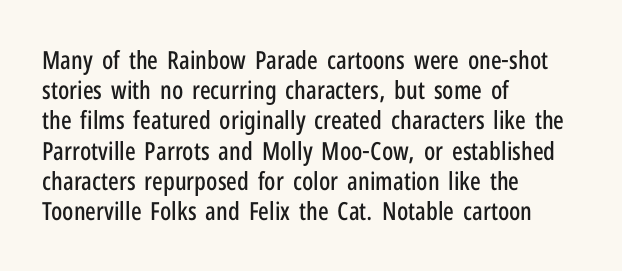
Standard letterfit; no display-style spreading of the glyphs. A typesetter would mark this as roman, not italic. Does the copy run flush right? No — it runs flush left. Words float on clear page, feet unadorned.
